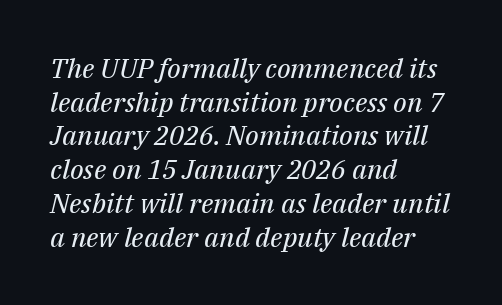
Q: Is the text bold? A: No.
Q: Is the text italic (slanted)? A: Yes, it leans right by about 14 degrees.
Q: Is the text underlined? A: No.
Q: How is the paragraph aligned? A: Left-aligned.
Q: Is the spacing between letters normal or unusually wide? A: Normal.
Q: Is the spacing between lines tight, normal or loose? A: Normal.
